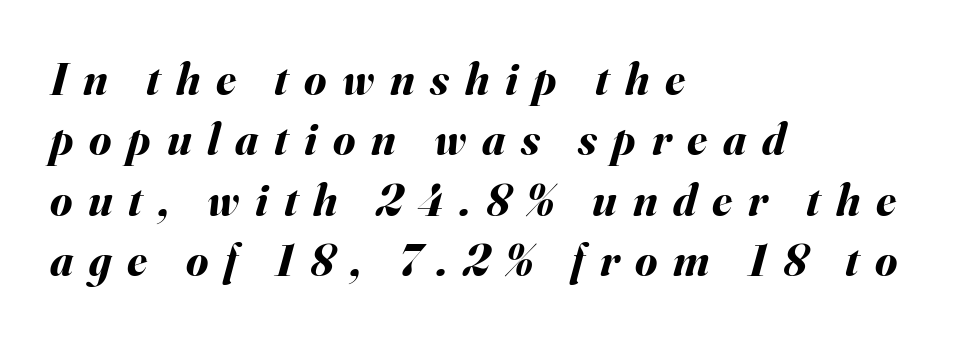
Looking at the ascenders, they clearly lean. What's the leading like? Ordinary, nothing unusual. Stroke thickness is high; the sample reads as a true bold. Anything drawn beneath the words? Only blank space.
